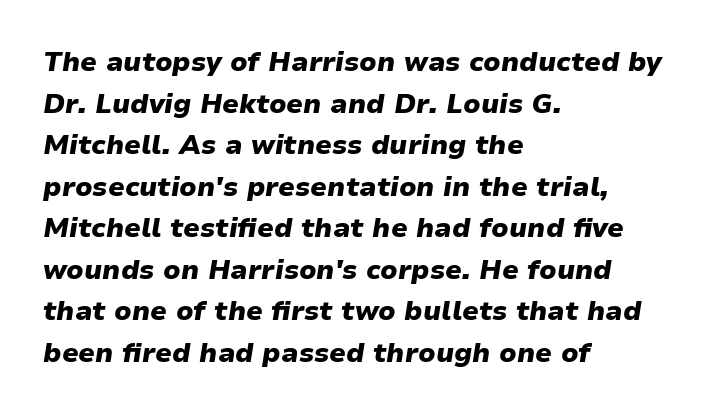
The image shows 27 px bold type, italic (leaning right); set left-aligned, normal line spacing (1.54x), normal letter spacing, not underlined.
